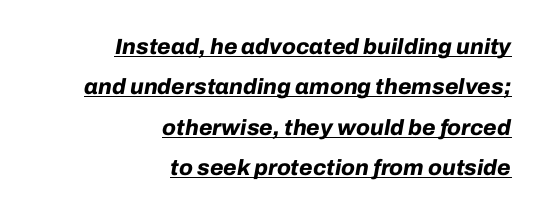
Notice how thick the strokes are: this is what a full bold looks like. A typographer would call this underscored text. One-word summary of the alignment: right. Every character sits at an angle, as italics do. The gaps between neighbouring characters are ordinary and unremarkable.
